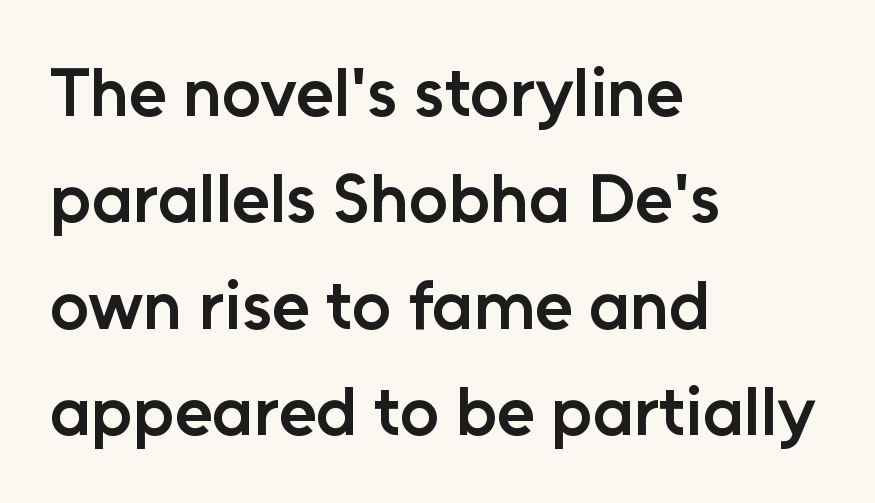
Each word holds together tightly as a unit, with standard inter-letter gaps. Descenders hang freely into open space. These lines stack with their left ends in a neat column. This is moderately heavy type, rendered in semibold.
